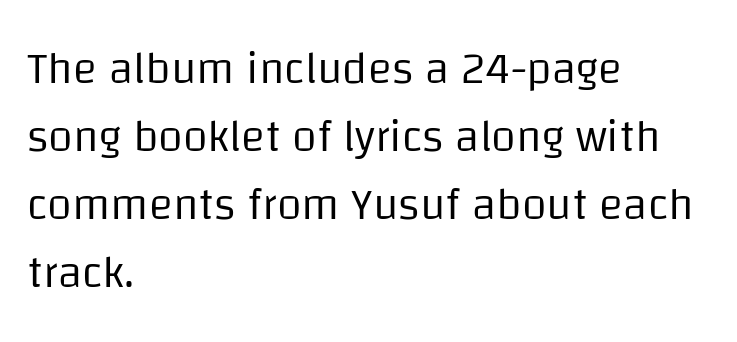
{"serif": "no", "italic": "no", "bold": "no", "weight": "regular", "width": "normal", "stroke_contrast": "low", "x_height": "large", "monospaced": "no", "underline": "no", "align": "left", "line_spacing": "normal", "line_spacing_ratio": 1.51, "letter_spacing": "normal", "letter_spacing_em": 0.0, "glyph_px": 45}
